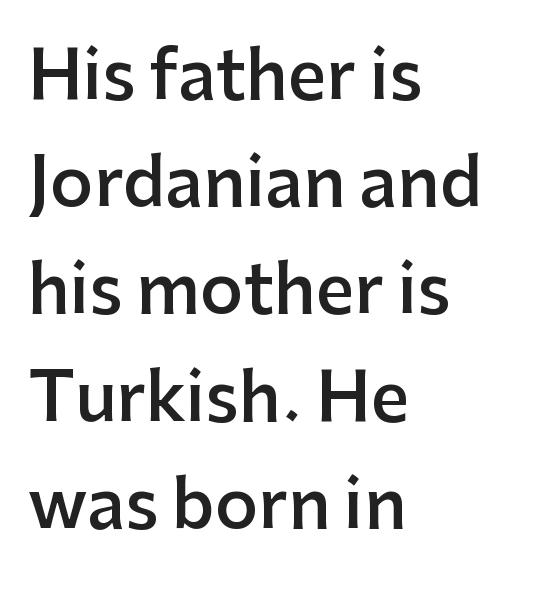
Q: Is the text bold? A: Semi-bold.
Q: Is the text italic (slanted)? A: No, it is upright.
Q: Is the typeface a serif or a sans-serif typeface? A: Sans-serif.
Q: Is the text underlined? A: No.
Q: How is the paragraph aligned? A: Left-aligned.
Q: Is the spacing between letters normal or unusually wide? A: Normal.
Q: Is the spacing between lines tight, normal or loose? A: Normal.
Q: Width (condensed, normal, or wide)? A: Normal.
Q: Stroke contrast? A: Low.
Q: x-height? A: Medium.
Q: Monospaced? A: No.
